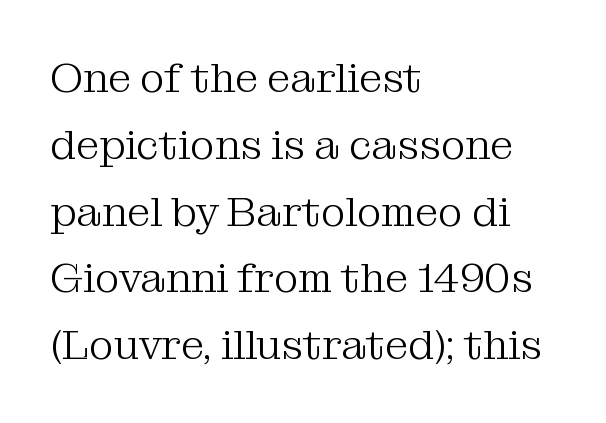
All the whitespace from short lines collects on the right. Unmarked baselines from the first word to the last. The typesetting does not lean heavy: it is not bold. The vertical gap from one line to the next is medium.
